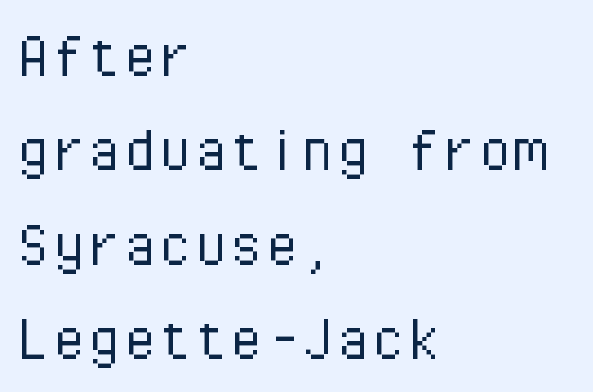
Every character sits straight up, as roman type does. The strokes carry an ordinary text weight at most. Type without underlining. The lines in this sample share a left origin and differ only in where they stop. Each letter's strokes conclude bluntly, with no projecting serifs.
